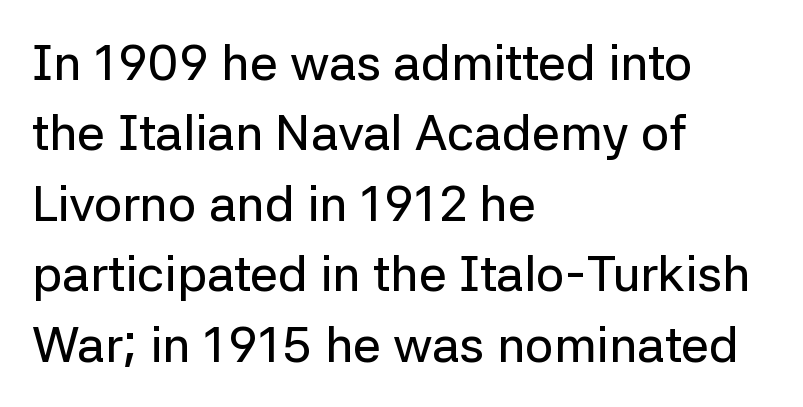
Q: Is the text italic (slanted)? A: No, it is upright.
Q: Is the typeface a serif or a sans-serif typeface? A: Sans-serif.
Q: Is the text underlined? A: No.
Q: How is the paragraph aligned? A: Left-aligned.
Q: Is the spacing between letters normal or unusually wide? A: Normal.
Q: Is the spacing between lines tight, normal or loose? A: Normal.
Q: Width (condensed, normal, or wide)? A: Normal.
Q: Stroke contrast? A: Low.
Q: x-height? A: Medium.
Q: Monospaced? A: No.
